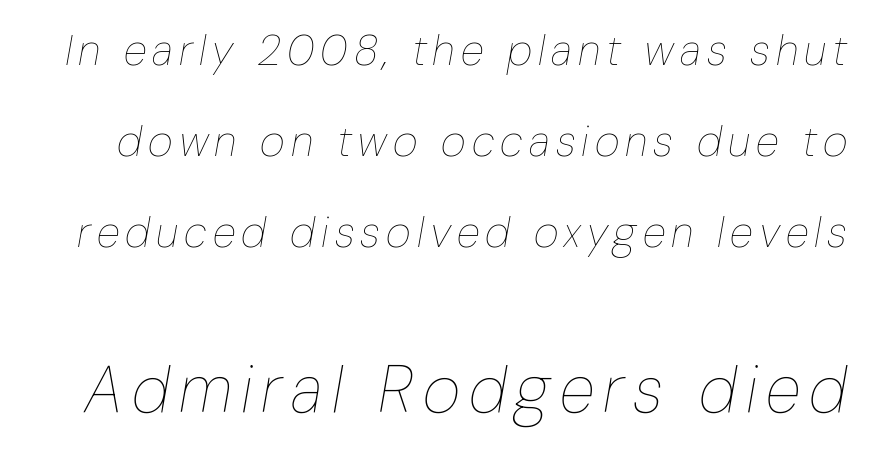
Q: Is the text bold? A: No.
Q: Is the text italic (slanted)? A: Yes, it leans right by about 10 degrees.
Q: Is the text underlined? A: No.
Q: Is the spacing between lines tight, normal or loose? A: Loose.
Q: Which block of text is set in a larger size, the first (top) or the second (bottom)? A: The second (bottom) one.
Q: Width (condensed, normal, or wide)? A: Condensed.
Q: Stroke contrast? A: Low.
Q: x-height? A: Medium.
Q: Monospaced? A: No.
